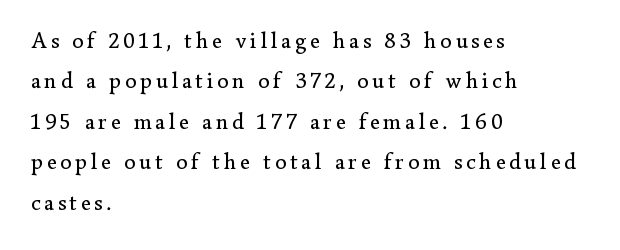
{"italic": "no", "bold": "no", "underline": "no", "align": "left", "line_spacing_ratio": 1.76, "glyph_px": 23}
